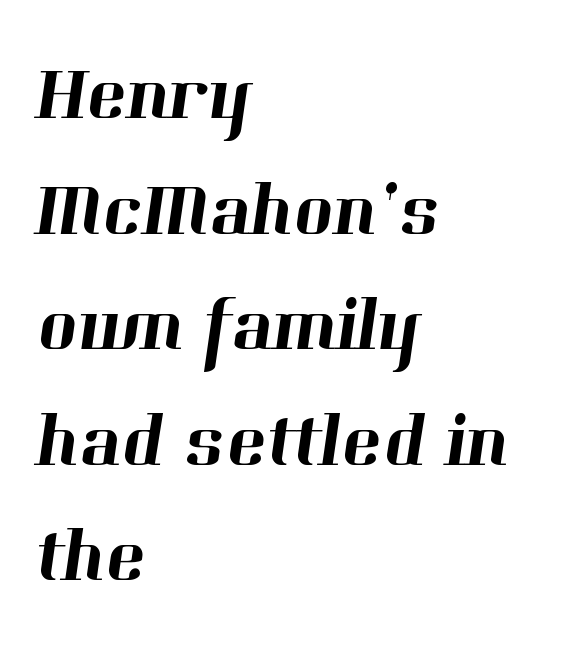
{"serif": "yes", "width": "normal", "stroke_contrast": "high", "x_height": "medium", "monospaced": "no", "underline": "no", "align": "left", "line_spacing": "normal", "line_spacing_ratio": 1.52, "letter_spacing": "normal", "letter_spacing_em": 0.0, "glyph_px": 76}
